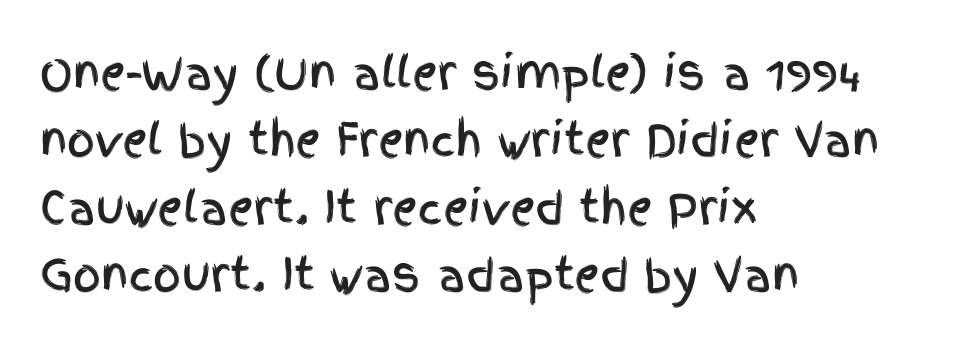
{"serif": "no", "italic": "no", "width": "condensed", "x_height": "large", "monospaced": "no", "underline": "no", "align": "left", "line_spacing": "normal", "line_spacing_ratio": 1.53, "letter_spacing": "normal", "letter_spacing_em": 0.0, "glyph_px": 44}
